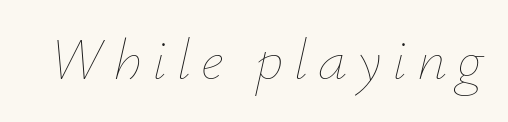
The image shows 59 px thin type, italic (leaning right); set not underlined; low stroke contrast and a small x-height.
